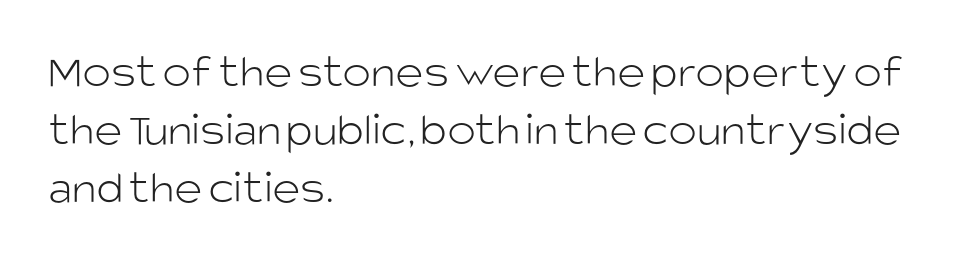
The typography opts for an upright posture over an oblique one. Caption: standard tracking, unaltered. The rendering uses natural spacing where letterforms have individual widths. Descenders are the only things crossing below the line.
